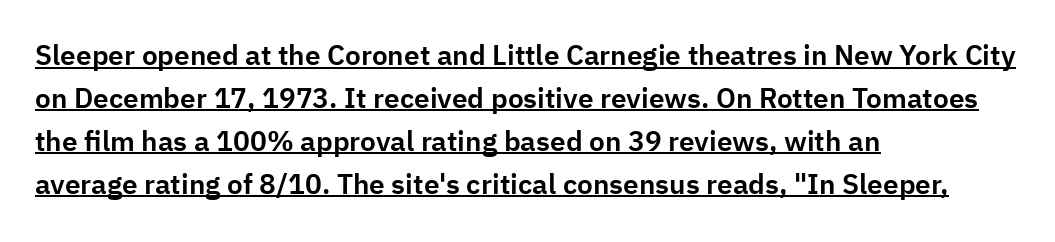
Serifs: no, the terminals of the letterforms are clean. Observe the ordinary spacing: letters are neighbours, not strangers. Varying glyph widths throughout — classic text-font behaviour. Notice how descenders clear the ascenders below comfortably — that's standard leading.
